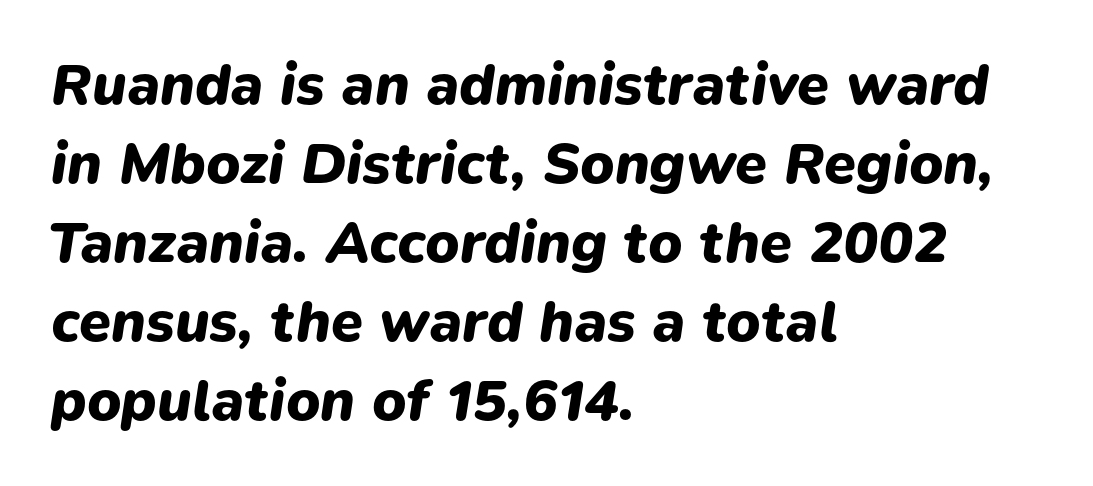
The image shows 58 px heavy type, italic (leaning right); set left-aligned, normal line spacing (1.36x), normal letter spacing, not underlined; low stroke contrast and a medium x-height.
